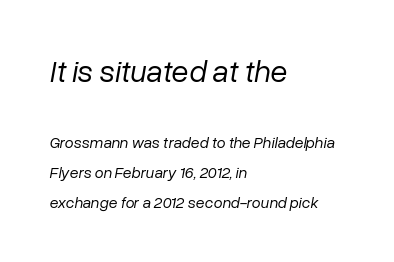
Block one is the big one; block two sits smaller underneath. The tracking reads as untouched default to a designer's eye. An italicized treatment has been applied to the whole sample. Lines of text with bare space underneath. Caption: multi-line text, flush left, ragged right.
